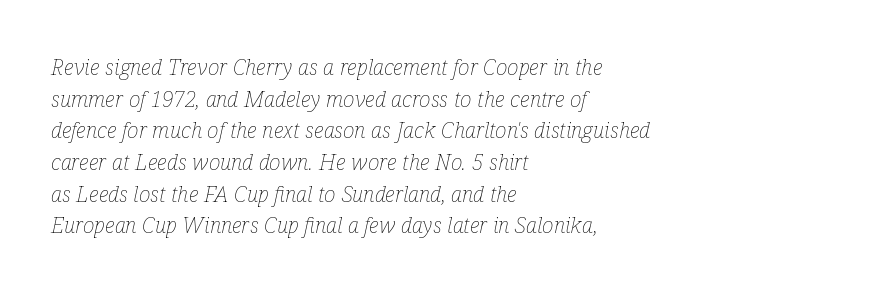
{"italic": "yes", "lean": "right", "slant_degrees": 12, "bold": "no", "underline": "no", "align": "left", "line_spacing": "normal", "line_spacing_ratio": 1.44, "letter_spacing": "normal", "letter_spacing_em": 0.0, "glyph_px": 22}
